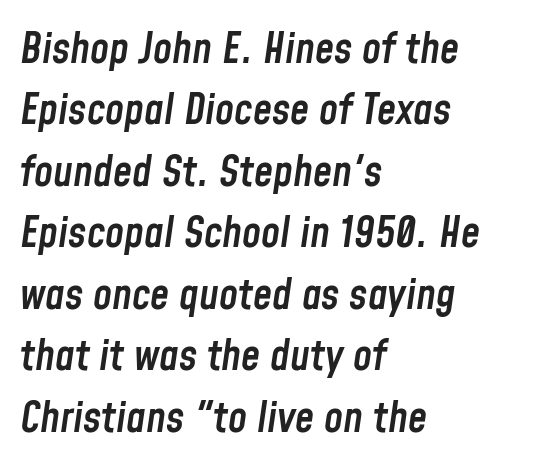
Q: Is the text bold? A: Semi-bold.
Q: Is the text italic (slanted)? A: Yes, it leans right by about 8 degrees.
Q: Is the text underlined? A: No.
Q: How is the paragraph aligned? A: Left-aligned.
Q: Is the spacing between letters normal or unusually wide? A: Normal.
Q: Is the spacing between lines tight, normal or loose? A: Normal.
Q: Width (condensed, normal, or wide)? A: Condensed.
Q: Stroke contrast? A: Low.
Q: x-height? A: Medium.
Q: Monospaced? A: No.
